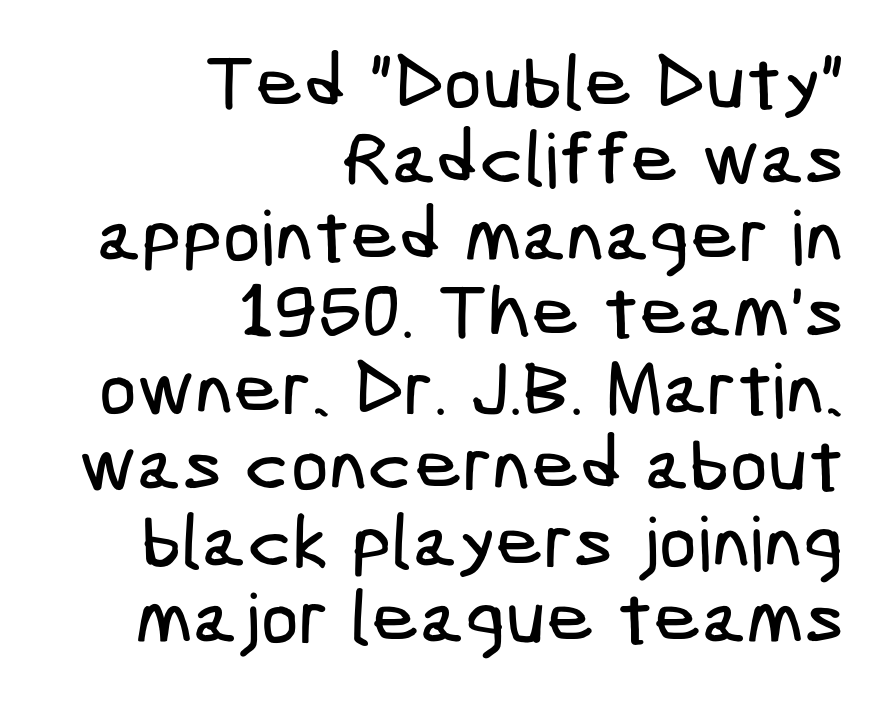
{"serif": "no", "width": "condensed", "stroke_contrast": "low", "x_height": "medium", "underline": "no", "align": "right", "line_spacing": "tight", "line_spacing_ratio": 1.02, "letter_spacing": "normal", "letter_spacing_em": 0.0, "glyph_px": 75}
